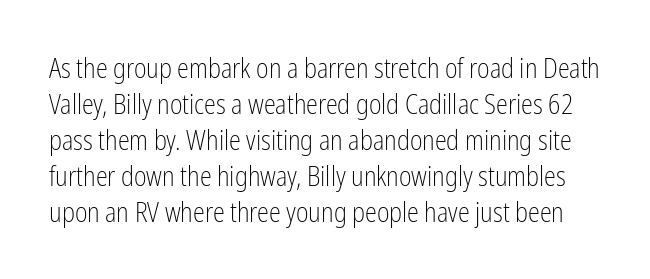
Nope, not italic — everything's standing straight. Only glyphs here, with clear space below each row. This rendering leaves character spacing at its baseline value. The lines sit at an ordinary, default distance from one another. Ink coverage per letter is moderate at most.
